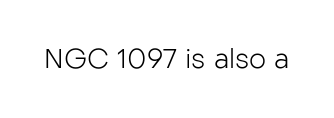
The image shows 27 px text type, upright; set normal letter spacing, not underlined.
